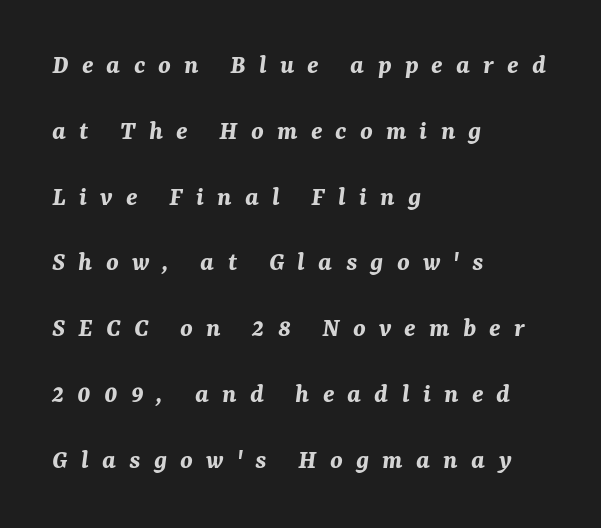
The image shows 28 px bold type, italic (leaning right); set left-aligned, loose line spacing (2.35x), unusually wide letter spacing (+0.47 em), not underlined; medium stroke contrast and a medium x-height.
